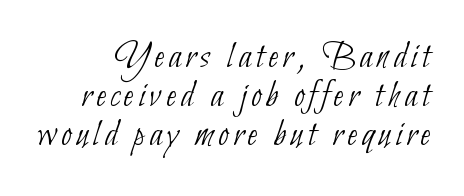
{"serif": "no", "bold": "no", "weight": "thin", "width": "condensed", "stroke_contrast": "low", "x_height": "small", "monospaced": "no", "underline": "no", "line_spacing": "tight", "line_spacing_ratio": 1.03, "glyph_px": 38}
